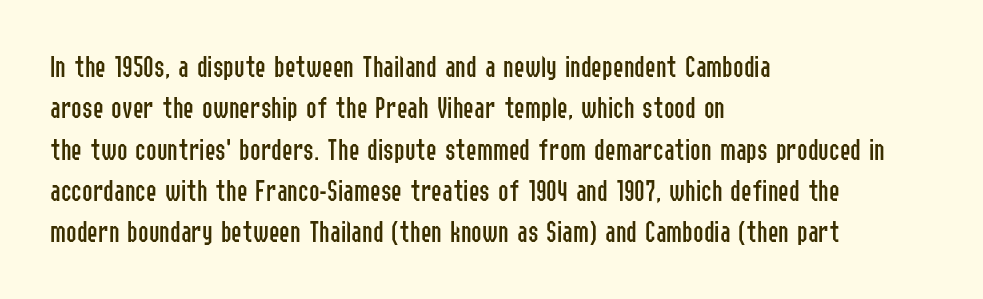
The image shows 32 px regular-weight, condensed sans-serif type, upright; set left-aligned, normal line spacing (1.29x), normal letter spacing, not underlined; low stroke contrast and a medium x-height.
